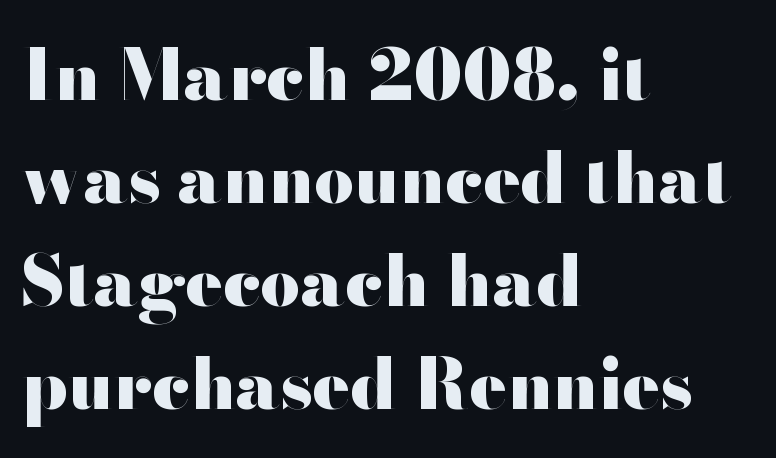
The image shows 70 px heavy, wide sans-serif type, upright; set left-aligned, normal line spacing (1.47x), normal letter spacing, not underlined; high stroke contrast and a small x-height.
